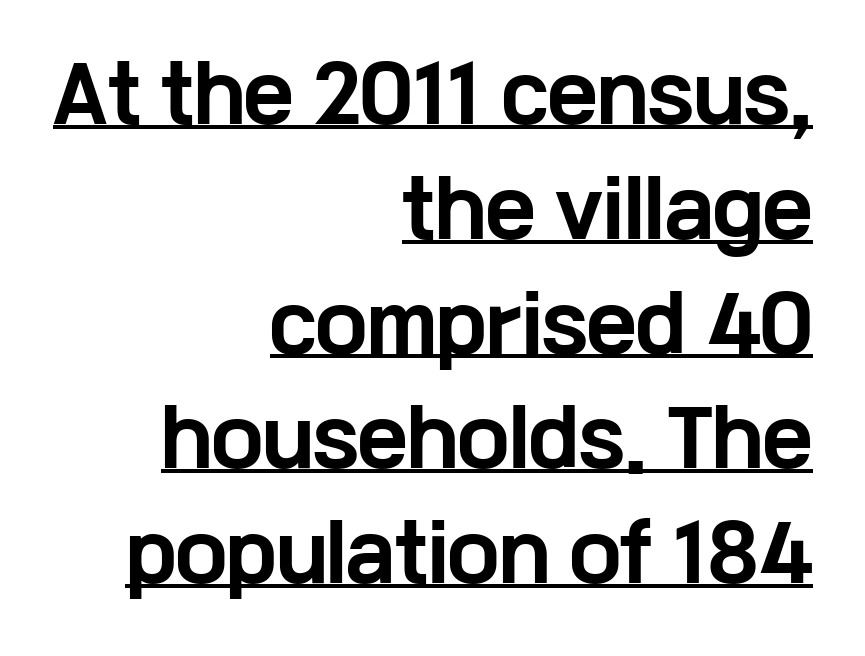
The passage shown is typed in a proportional face where columns would drift. The characters display no serif detailing; their extremities are plain. The face used here appears with an underline applied. Tracking here is standard; glyphs follow each other at the usual distance.
